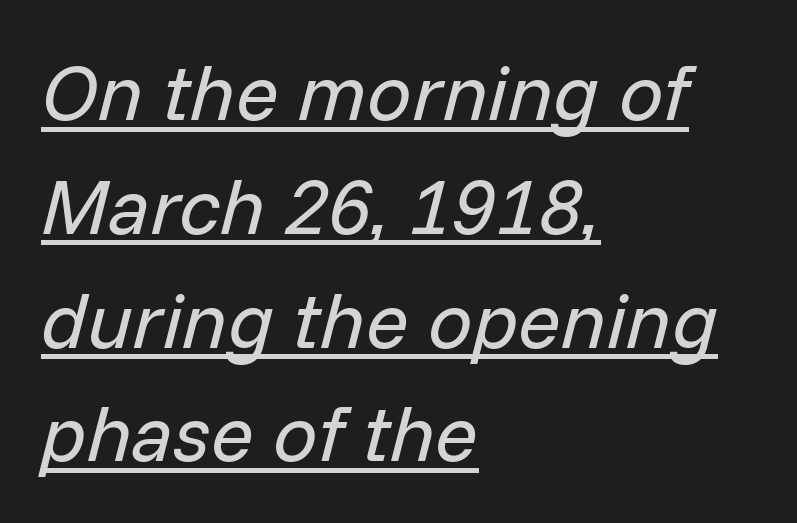
Q: Is the text bold? A: No.
Q: Is the text italic (slanted)? A: Yes, it leans right by about 14 degrees.
Q: Is the text underlined? A: Yes.
Q: How is the paragraph aligned? A: Left-aligned.
Q: Is the spacing between letters normal or unusually wide? A: Normal.
Q: Is the spacing between lines tight, normal or loose? A: Normal.
Q: Width (condensed, normal, or wide)? A: Normal.
Q: Stroke contrast? A: Low.
Q: x-height? A: Medium.
Q: Monospaced? A: No.
